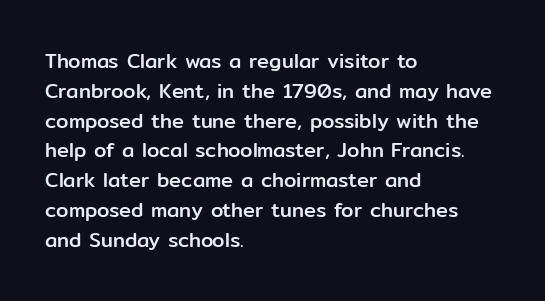
Notice how descenders clear the ascenders below comfortably — that's standard leading. In terms of letterspacing, this is plain default setting. Descender tails drop into unmarked territory. Layout note: lines flush left. The typography opts for an upright posture over an oblique one.
